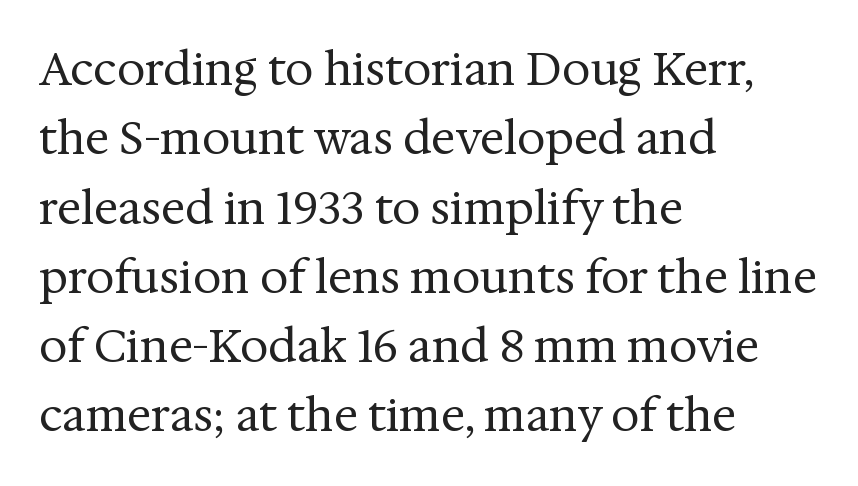
The passage shown is not underscored anywhere. The type sits square on the baseline with zero lean. Layout note: lines flush left. Nothing unusual about the tracking: characters are spaced as the font intends. What kind of face is this? One with serifs. The designer left line spacing at the default.
